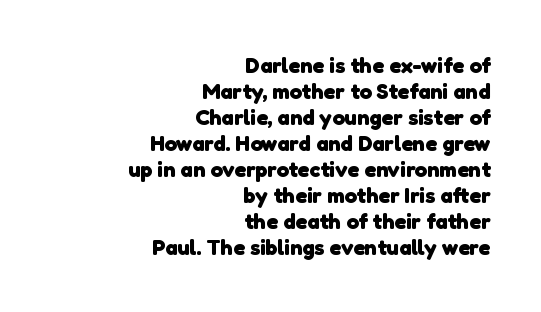
{"bold": "yes", "underline": "no", "align": "right", "line_spacing_ratio": 1.18, "letter_spacing": "normal", "letter_spacing_em": 0.0, "glyph_px": 22}
